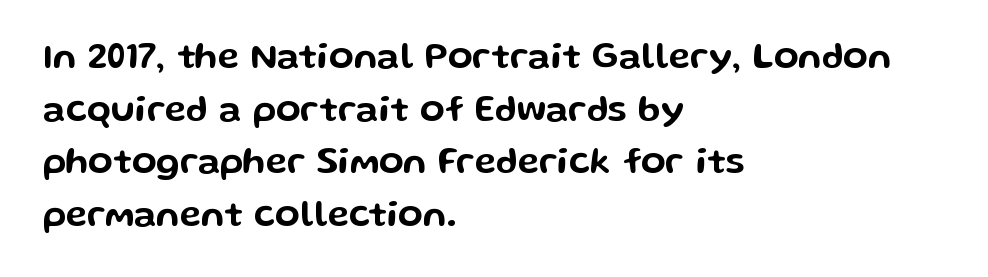
Posture: upright roman. The gaps between neighbouring characters are ordinary and unremarkable. Compared with a centered layout, this one pins lines to the left instead. Think of a printed novel: that variable character pitch is what you see here. Look at the bottom of the vertical strokes: they stop flat, with no serifs. Does the leading feel generous? No, just average.
